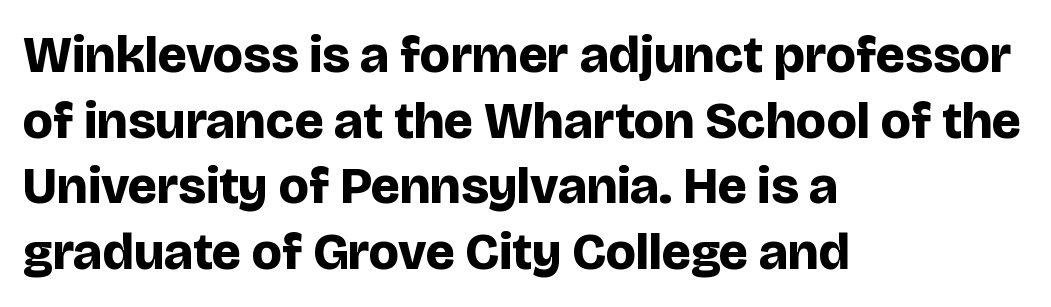
{"serif": "no", "italic": "no", "bold": "yes", "weight": "bold", "width": "normal", "stroke_contrast": "low", "x_height": "large", "monospaced": "no", "underline": "no", "align": "left", "line_spacing": "normal", "line_spacing_ratio": 1.26, "letter_spacing": "normal", "letter_spacing_em": 0.0, "glyph_px": 52}
